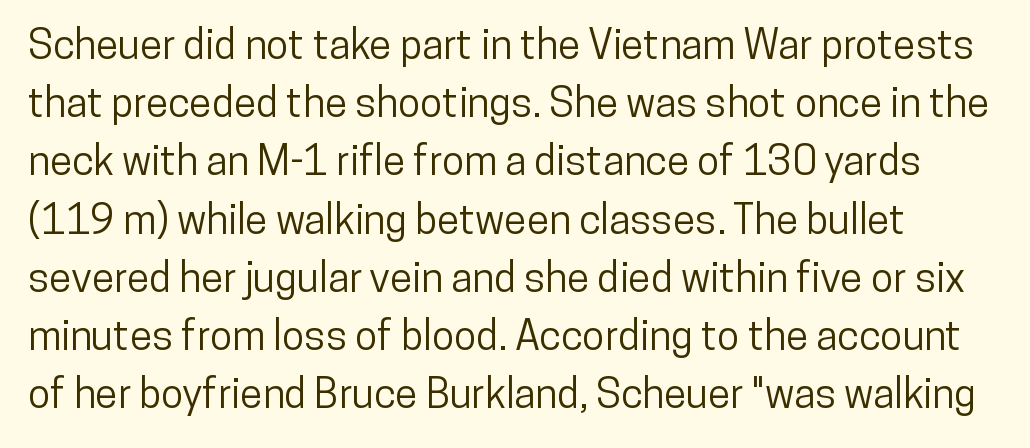
Q: Is the text italic (slanted)? A: No, it is upright.
Q: Is the typeface a serif or a sans-serif typeface? A: Sans-serif.
Q: Is the text underlined? A: No.
Q: Is the spacing between letters normal or unusually wide? A: Normal.
Q: Is the spacing between lines tight, normal or loose? A: Normal.
Q: Width (condensed, normal, or wide)? A: Condensed.
Q: Stroke contrast? A: Low.
Q: x-height? A: Medium.
Q: Monospaced? A: No.
